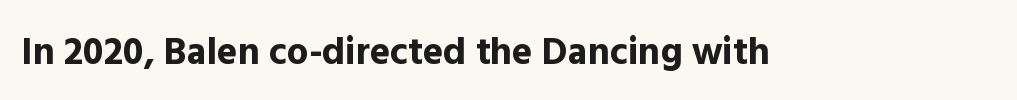
The passage shown has conventional tracking throughout. Here the designer chose a conventional face with non-uniform glyph widths. In terms of weight, the rendering is a true, heavy bold. This is sans-serif lettering, the kind often seen on screens and signage. Quick note: not italic, upright.
